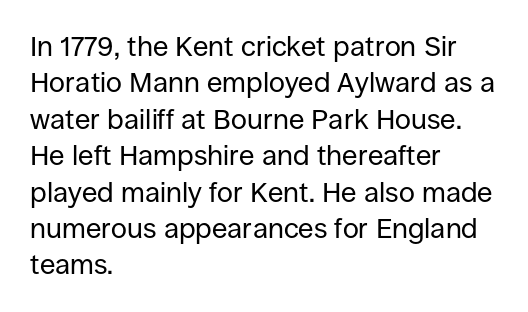
{"serif": "no", "italic": "no", "bold": "no", "weight": "regular", "width": "normal", "stroke_contrast": "low", "x_height": "large", "monospaced": "no", "underline": "no", "align": "left", "line_spacing": "normal", "line_spacing_ratio": 1.3, "letter_spacing": "normal", "letter_spacing_em": 0.0, "glyph_px": 28}
